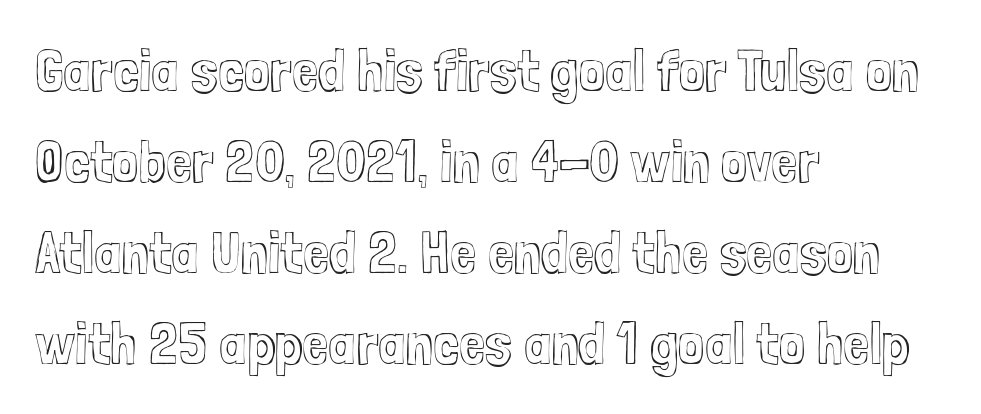
This rendering leaves character spacing at its baseline value. Notice how the stems are strictly vertical — no italics here. The gap between lines stays unmarked. Here the designer chose a conventional face with non-uniform glyph widths. Interline gaps are of average width in this sample. Teacher's note: observe the even left margin — that is flush-left alignment.
